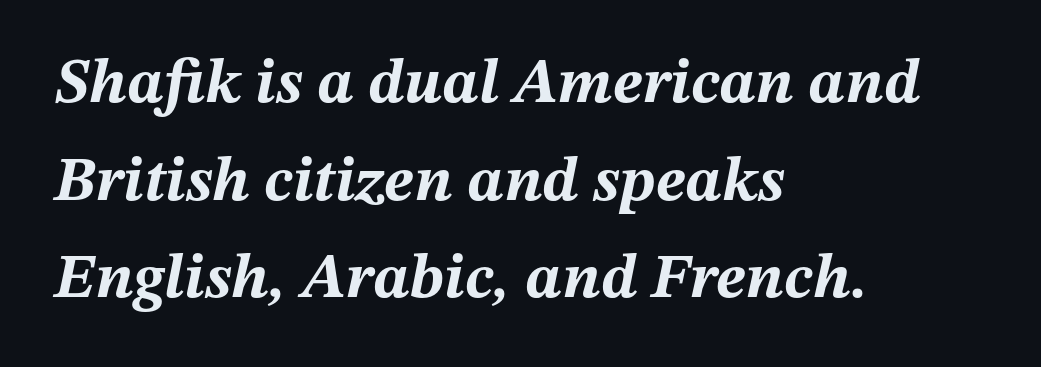
The image shows 63 px bold type, italic (leaning right); set left-aligned, normal line spacing (1.55x), normal letter spacing, not underlined; medium stroke contrast and a medium x-height.
